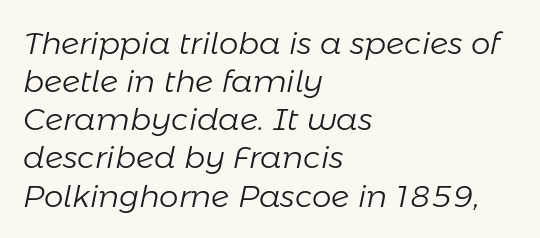
The image shows 31 px light type, italic (leaning right); set left-aligned, line spacing 1.23x, normal letter spacing, not underlined; low stroke contrast and a medium x-height.
